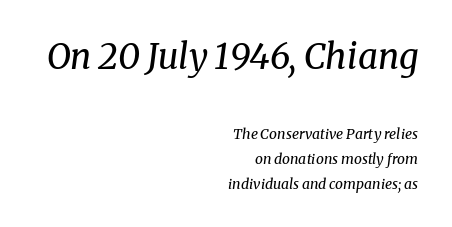
Slant detected: the letters are inclined. Proportional: the letters do not fall into vertical columns. Old-style or modern, the face here clearly has serifs. Top chunk: large. Bottom chunk: small. The foot of each line stays bare and open. Unbolded letterforms with no extra heft.
